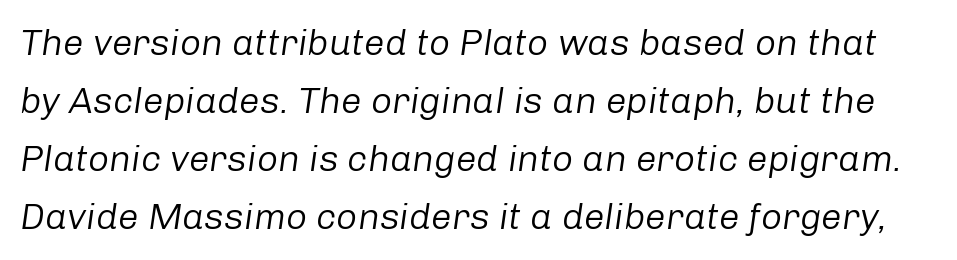
{"italic": "yes", "lean": "right", "slant_degrees": 8, "bold": "no", "weight": "regular", "width": "normal", "stroke_contrast": "low", "x_height": "medium", "monospaced": "no", "underline": "no", "line_spacing": "normal", "line_spacing_ratio": 1.57, "letter_spacing": "normal", "letter_spacing_em": 0.0, "glyph_px": 37}
